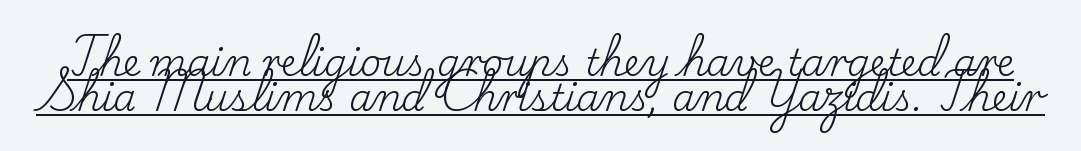
Q: Is the text bold? A: No.
Q: Is the text italic (slanted)? A: Yes.
Q: Is the typeface a serif or a sans-serif typeface? A: Serif.
Q: Is the text underlined? A: Yes.
Q: Is the spacing between letters normal or unusually wide? A: Normal.
Q: Is the spacing between lines tight, normal or loose? A: Tight.
Q: Width (condensed, normal, or wide)? A: Normal.
Q: Stroke contrast? A: Low.
Q: x-height? A: Small.
Q: Monospaced? A: No.
